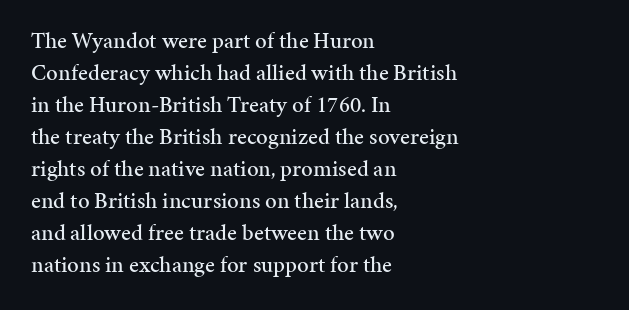
The image shows 23 px text type, upright; set left-aligned, normal line spacing (1.39x), normal letter spacing, not underlined.
